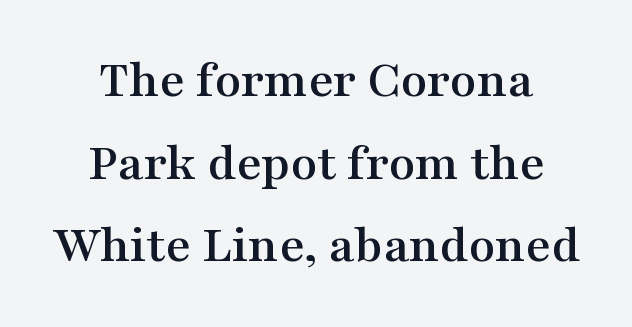
The image shows 54 px wide serif type, upright; set normal line spacing (1.53x), normal letter spacing, not underlined; medium stroke contrast and a medium x-height.
